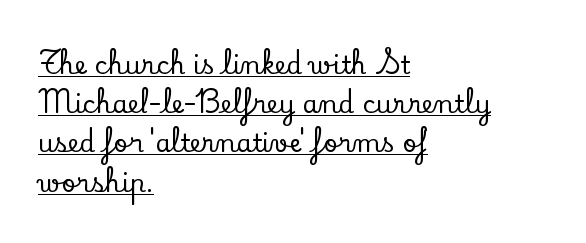
The image shows 25 px text type, upright; set left-aligned, normal line spacing (1.57x), normal letter spacing, underlined.
